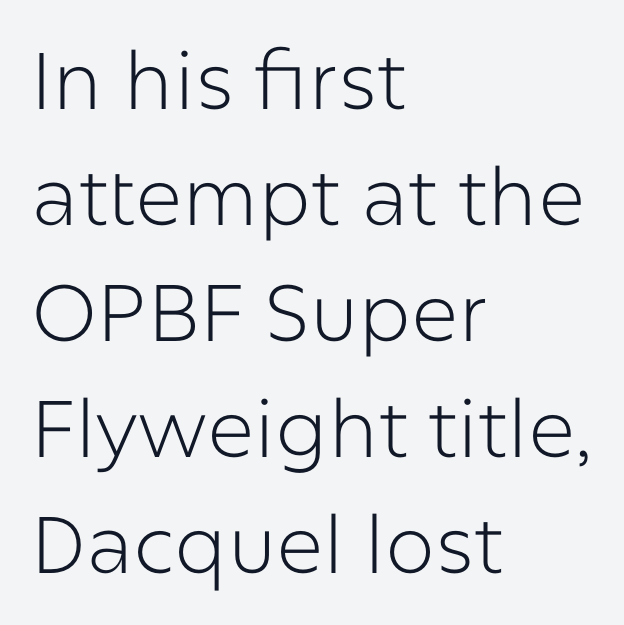
Character widths vary here, with narrow letters taking less room than wide ones. Line beginnings align vertically; line endings do not. Italic? Not at all — the glyphs are vertical. Standard letterfit; no display-style spreading of the glyphs. The passage shown is not bold in any degree. Observe the absence of serifs on each vertical stroke in this sample.
